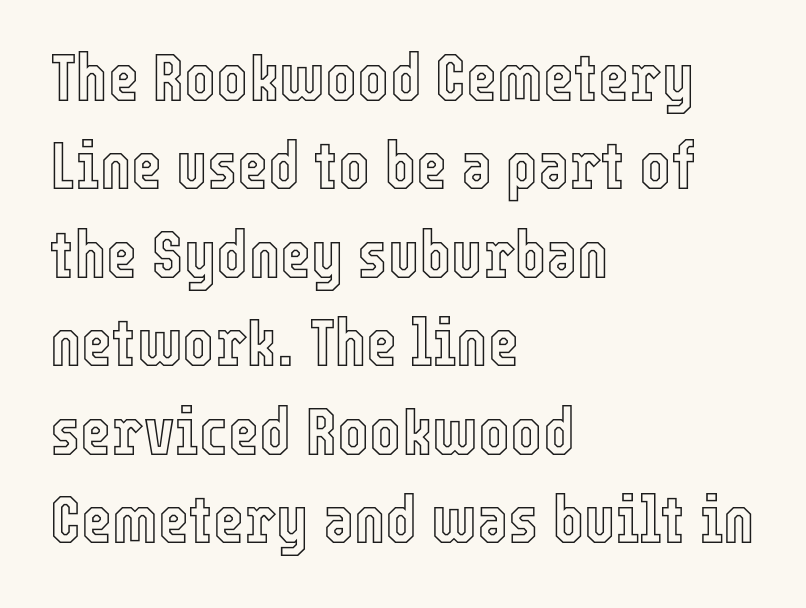
The specimen omits any rule beneath the text block's lines. Where is the straight margin? On the left. Does extra space separate the letters? No, they use regular spacing. Here the designer chose a conventional face with non-uniform glyph widths.
